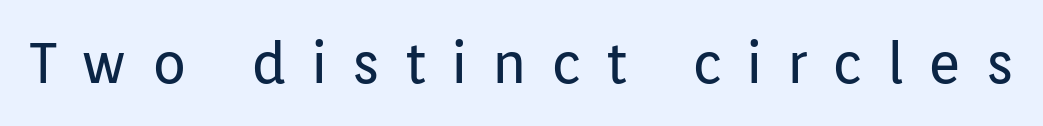
Q: Is the text bold? A: No.
Q: Is the text italic (slanted)? A: No, it is upright.
Q: Is the typeface a serif or a sans-serif typeface? A: Sans-serif.
Q: Is the text underlined? A: No.
Q: Is the spacing between letters normal or unusually wide? A: Unusually wide.
Q: Width (condensed, normal, or wide)? A: Normal.
Q: Stroke contrast? A: Low.
Q: x-height? A: Medium.
Q: Monospaced? A: No.
